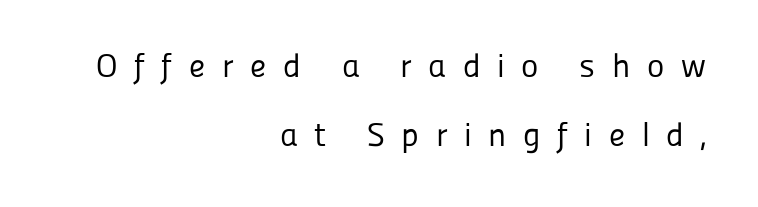
The image shows 33 px regular-weight sans-serif type, upright; set right-aligned, loose line spacing (2.08x), unusually wide letter spacing (+0.5 em), not underlined; low stroke contrast and a medium x-height.
